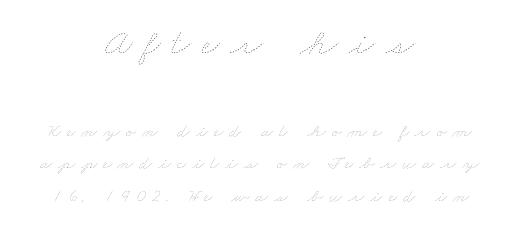
{"bold": "no", "weight": "thin", "width": "wide", "stroke_contrast": "low", "x_height": "small", "monospaced": "no", "underline": "no", "align": "center", "line_spacing": "normal", "line_spacing_ratio": 1.7, "letter_spacing": "wide", "letter_spacing_em": 0.29, "larger_block": "first", "size_ratio": 2.0, "glyph_px": 38}
